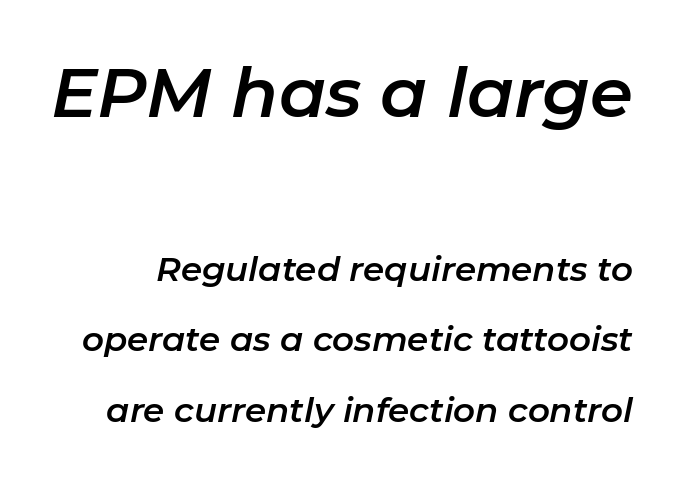
Q: Is the text italic (slanted)? A: Yes, it leans right by about 11 degrees.
Q: Is the text underlined? A: No.
Q: Is the spacing between letters normal or unusually wide? A: Normal.
Q: Is the spacing between lines tight, normal or loose? A: Loose.
Q: Which block of text is set in a larger size, the first (top) or the second (bottom)? A: The first (top) one.
Q: Width (condensed, normal, or wide)? A: Normal.
Q: Stroke contrast? A: Low.
Q: x-height? A: Medium.
Q: Monospaced? A: No.
